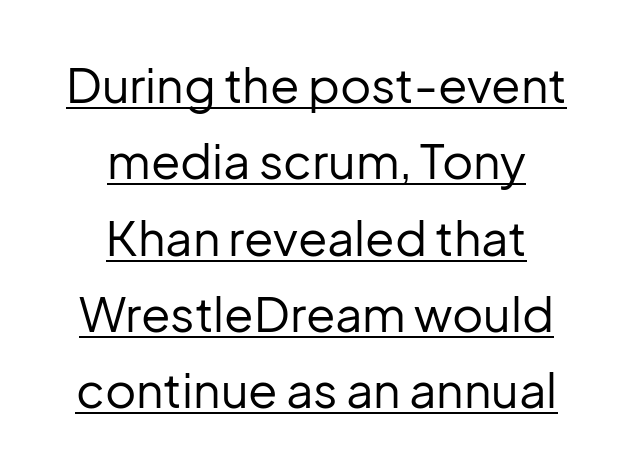
Q: Is the text bold? A: No.
Q: Is the text italic (slanted)? A: No, it is upright.
Q: Is the typeface a serif or a sans-serif typeface? A: Sans-serif.
Q: Is the text underlined? A: Yes.
Q: How is the paragraph aligned? A: Centered.
Q: Is the spacing between letters normal or unusually wide? A: Normal.
Q: Is the spacing between lines tight, normal or loose? A: Normal.
Q: Width (condensed, normal, or wide)? A: Normal.
Q: Stroke contrast? A: Low.
Q: x-height? A: Medium.
Q: Monospaced? A: No.
